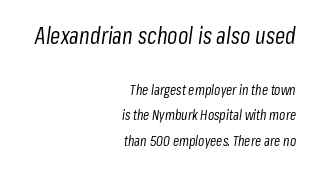
{"italic": "yes", "lean": "right", "slant_degrees": 8, "bold": "no", "underline": "no", "align": "right", "line_spacing_ratio": 1.84, "letter_spacing": "normal", "letter_spacing_em": 0.0, "larger_block": "first", "size_ratio": 1.64, "glyph_px": 23}
